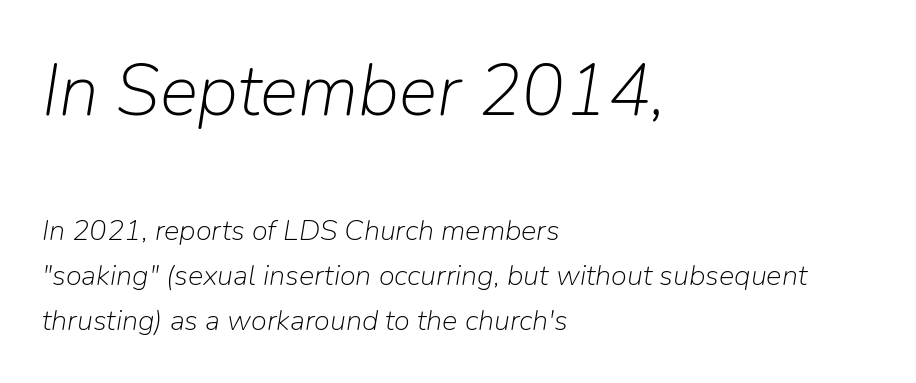
Q: Is the text bold? A: No.
Q: Is the text italic (slanted)? A: Yes, it leans right by about 9 degrees.
Q: Is the text underlined? A: No.
Q: How is the paragraph aligned? A: Left-aligned.
Q: Is the spacing between letters normal or unusually wide? A: Normal.
Q: Is the spacing between lines tight, normal or loose? A: Normal.
Q: Which block of text is set in a larger size, the first (top) or the second (bottom)? A: The first (top) one.
Q: Width (condensed, normal, or wide)? A: Normal.
Q: Stroke contrast? A: Low.
Q: x-height? A: Medium.
Q: Monospaced? A: No.
